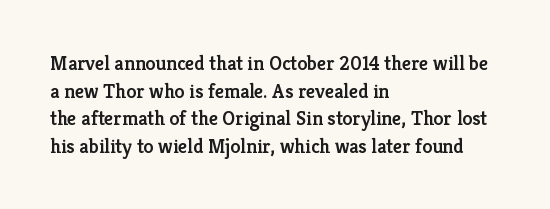
Q: Is the text bold? A: Semi-bold.
Q: Is the text italic (slanted)? A: No, it is upright.
Q: Is the text underlined? A: No.
Q: How is the paragraph aligned? A: Left-aligned.
Q: Is the spacing between letters normal or unusually wide? A: Normal.
Q: Is the spacing between lines tight, normal or loose? A: Normal.
